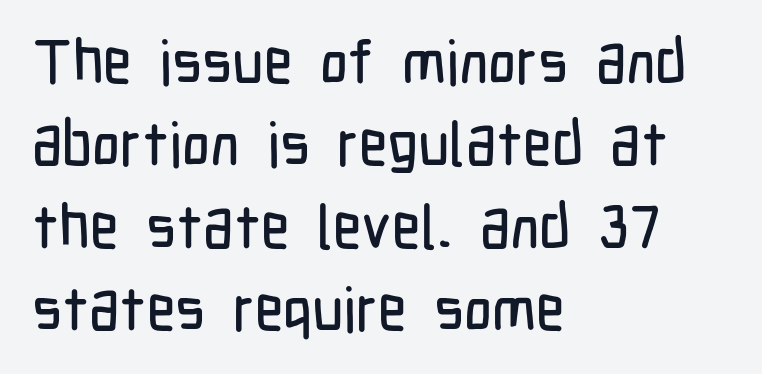
The image shows 61 px condensed sans-serif type, upright; set left-aligned, normal line spacing (1.35x), normal letter spacing, not underlined; low stroke contrast and a medium x-height.
